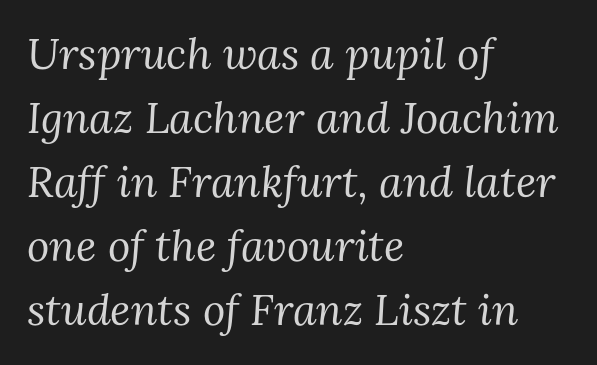
{"serif": "yes", "italic": "yes", "lean": "right", "slant_degrees": 3, "bold": "no", "weight": "regular", "width": "normal", "stroke_contrast": "medium", "x_height": "medium", "monospaced": "no", "underline": "no", "align": "left", "line_spacing": "normal", "line_spacing_ratio": 1.49, "letter_spacing": "normal", "letter_spacing_em": 0.0, "glyph_px": 43}
